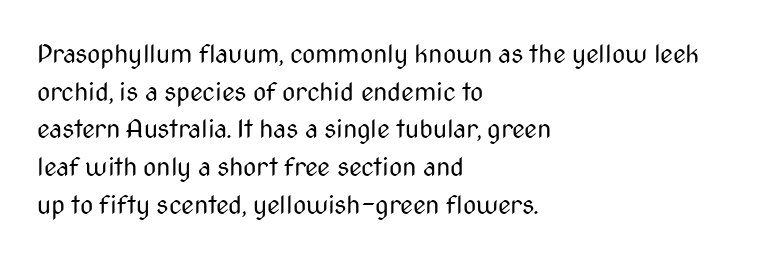
This sample is left-justified, so line endings fall wherever the words run out. Short note: letters normally spaced. These lines were composed using upright roman letters. Nothing heavy about these letters — not bold at all. The glyphs are unaccompanied by any horizontal stroke below them. Quick note: interline space is typical.
